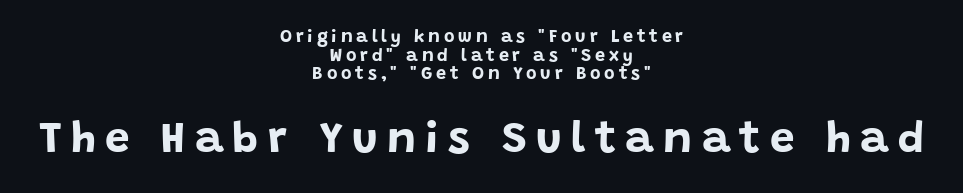
The letters stand upright; this is a roman face. Descenders hang freely into open space. Does the type have serifs? No, each stem ends abruptly. A dark, heavy texture on the line: the type is bold. Quick note: interline space is minimal.
